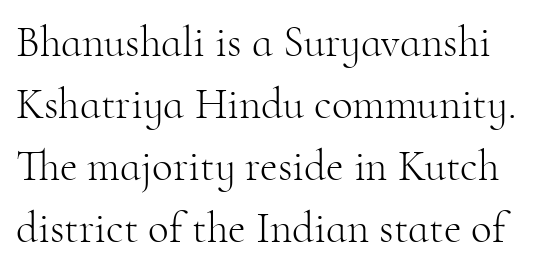
Heft: none added — not bold. Letters rest on an invisible, unmarked baseline. The passage shown is typed in a proportional face where columns would drift. The rendering shows small feet on the letterforms — a serif design.
